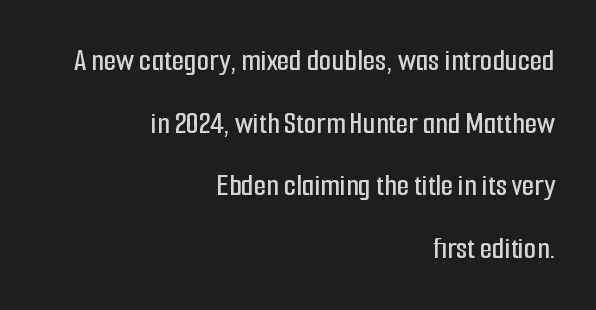
The setting favours the right margin, as signatures and pull-quotes sometimes do. Line spacing here is loose. Between one letter and the next there's only the usual sliver of space. Nobody drew a line under any word here. Spacing verdict: proportional, widths tailored to each character.
